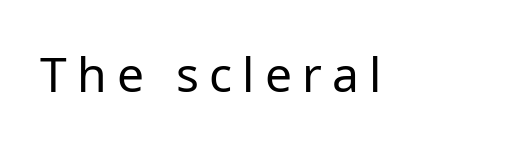
Posture: straight, roman, zero tilt. A quiet, ordinary-to-light weight characterises the typeface. Glyph-to-glyph distance is far greater than everyday printed text. Proportional: the letters do not fall into vertical columns.
